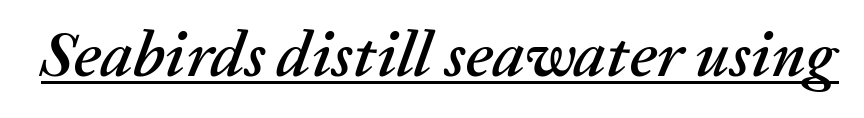
Is this a fixed-width face? No — the glyphs have proportional, varying widths. A baseline rule has been typeset under these characters. Slanted lettering throughout. Tracking value appears to be zero — textbook default spacing.
